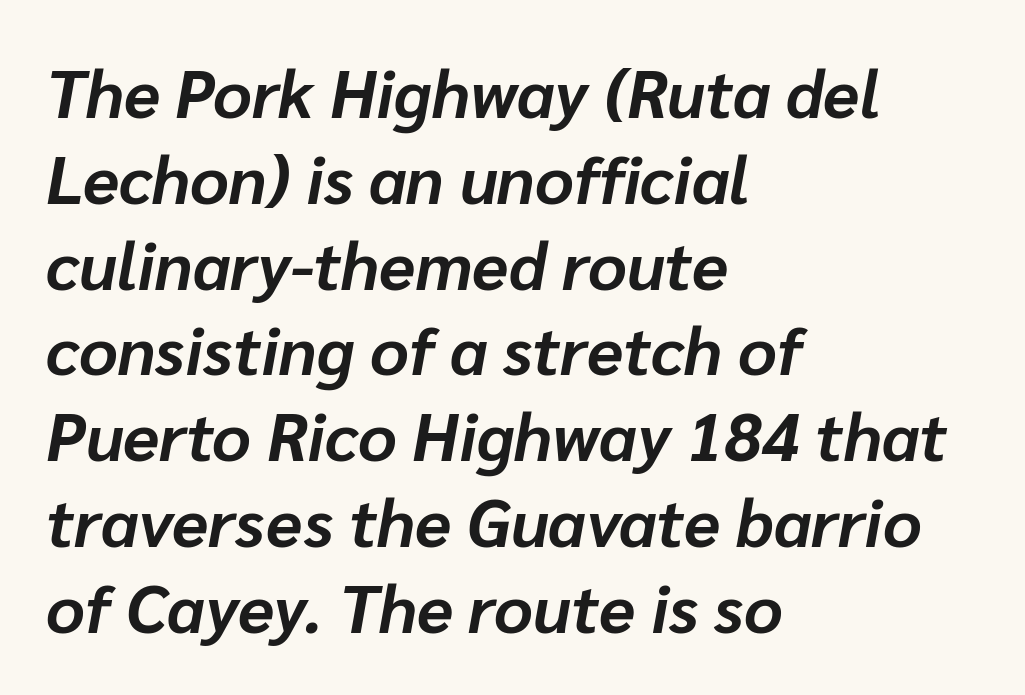
This sample has the flowing, uneven cadence of proportional lettering. One-word summary of the alignment: left. The typography opts for an oblique posture over an upright one. The string is rendered with underlining switched off.
